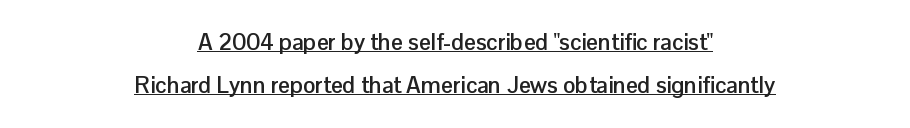
The horizontal fit of the characters is conventional and even. Both edges are ragged and mirror each other, which tells us the setting is centered. The rendered words wear a rule along their underside. Ascenders rise straight up at ninety degrees.
